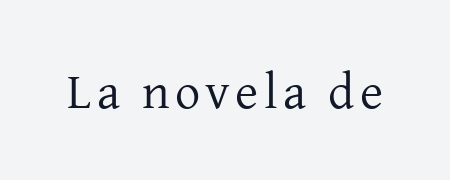
The letters look calm and open, with moderate or lighter stems. Think of a printed novel: that variable character pitch is what you see here. The area under the type is left untouched. Typographically, this falls in the serif category.
